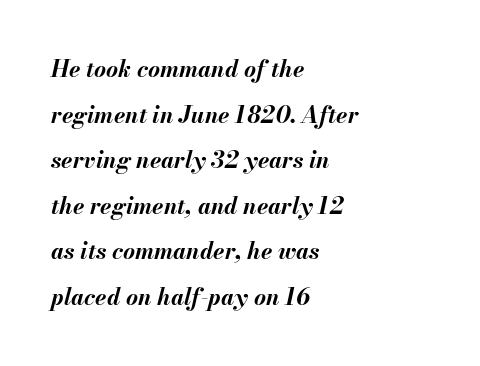
Q: Is the text bold? A: Yes.
Q: Is the text italic (slanted)? A: Yes, it leans right by about 13 degrees.
Q: Is the text underlined? A: No.
Q: How is the paragraph aligned? A: Left-aligned.
Q: Is the spacing between letters normal or unusually wide? A: Normal.
Q: Is the spacing between lines tight, normal or loose? A: Loose.
